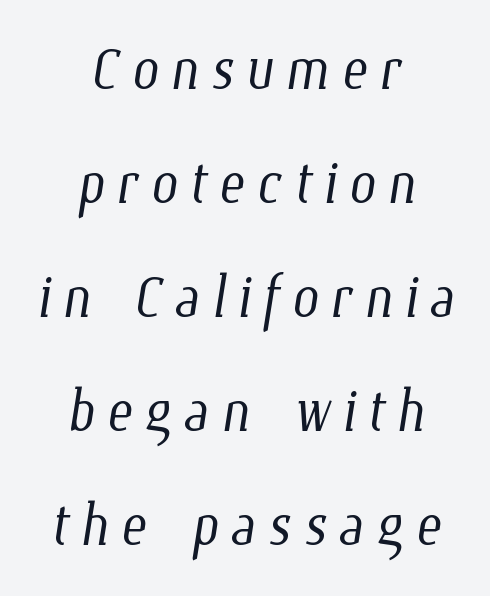
{"bold": "no", "weight": "light", "width": "condensed", "stroke_contrast": "low", "x_height": "medium", "monospaced": "no", "underline": "no", "align": "center", "line_spacing": "normal", "line_spacing_ratio": 1.48, "glyph_px": 77}
